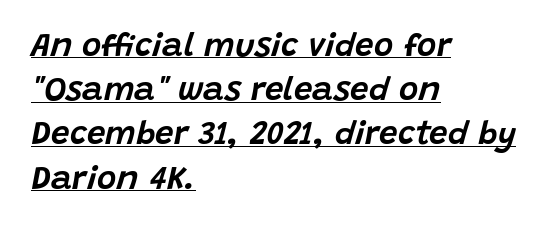
Q: Is the text italic (slanted)? A: Yes, it leans right by about 15 degrees.
Q: Is the text underlined? A: Yes.
Q: How is the paragraph aligned? A: Left-aligned.
Q: Is the spacing between letters normal or unusually wide? A: Normal.
Q: Is the spacing between lines tight, normal or loose? A: Normal.
Q: Width (condensed, normal, or wide)? A: Normal.
Q: Stroke contrast? A: Low.
Q: x-height? A: Large.
Q: Monospaced? A: No.
